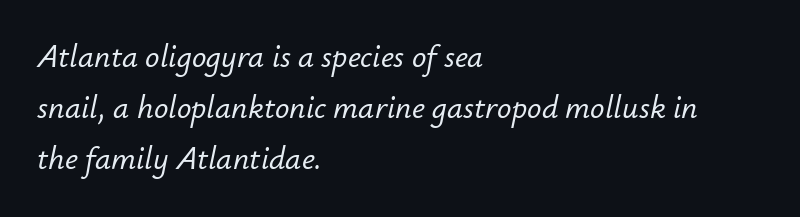
The image shows 32 px text type, italic (leaning right); set left-aligned, normal line spacing (1.6x), normal letter spacing, not underlined; low stroke contrast and a small x-height.
